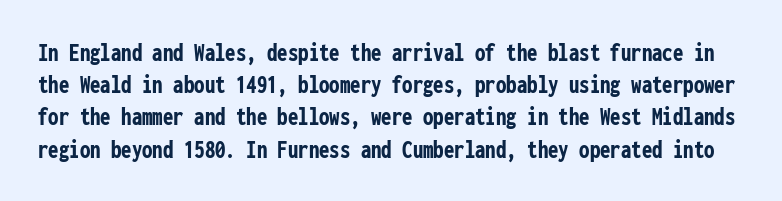
Italic? Not at all — the glyphs are vertical. The letterforms sit shoulder to shoulder at normal distance. Weight check: bold — yes, fully. Each row of text sits above clean, open space.
